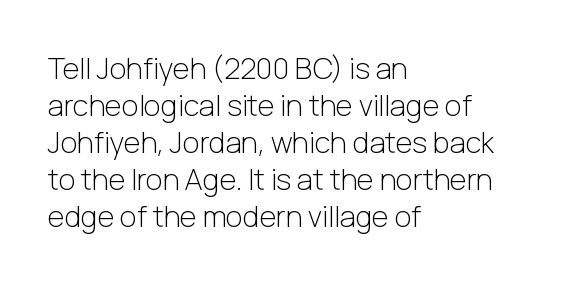
The setting favours the left margin, as ordinary paragraphs usually do. Is this a fixed-width face? No — the glyphs have proportional, varying widths. The space between consecutive lines is moderate. Each stroke keeps to a modest, everyday thickness or less. The text was rendered using a sans face with plain stroke endings.
